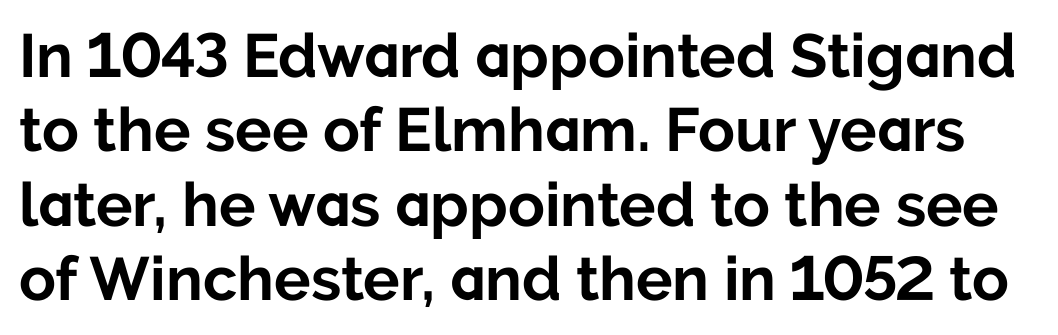
Q: Is the text bold? A: Yes.
Q: Is the text italic (slanted)? A: No, it is upright.
Q: Is the typeface a serif or a sans-serif typeface? A: Sans-serif.
Q: Is the text underlined? A: No.
Q: Is the spacing between letters normal or unusually wide? A: Normal.
Q: Width (condensed, normal, or wide)? A: Normal.
Q: Stroke contrast? A: Low.
Q: x-height? A: Medium.
Q: Monospaced? A: No.
